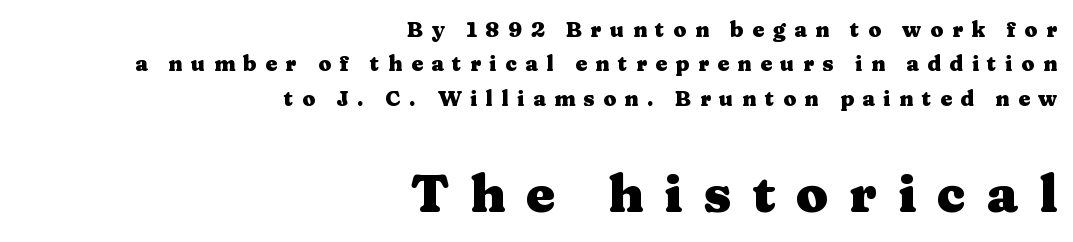
The line-height multiplier appears to be the usual default. The lettering stays uniformly vertical, giving the passage a roman look. Layout note: lines flush right. The words here are not underlined.
